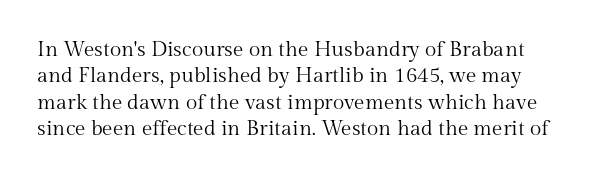
The image shows 21 px text type, upright; set normal line spacing (1.26x), normal letter spacing, not underlined.
